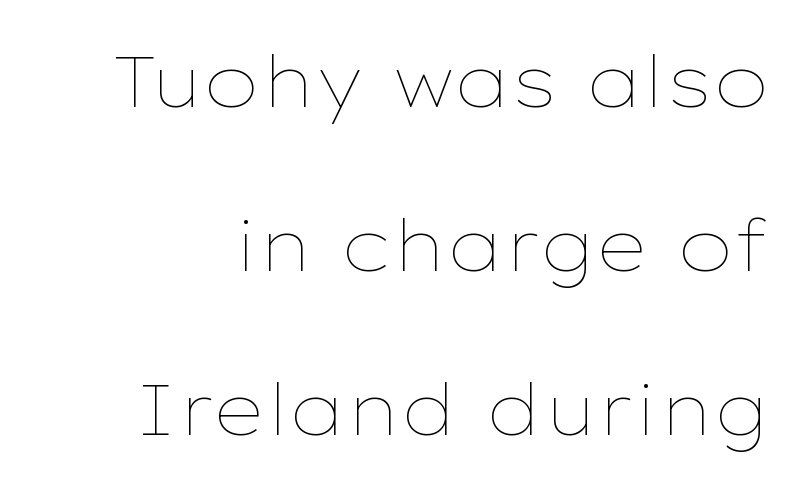
A great deal of white space separates one row of letters from the next. Counters stay open thanks to moderate or lighter strokes. The face used here is proportionally spaced, like ordinary book or web type. The passage shown has conventional tracking throughout. Posture: upright roman. Letters rest on an invisible, unmarked baseline.
